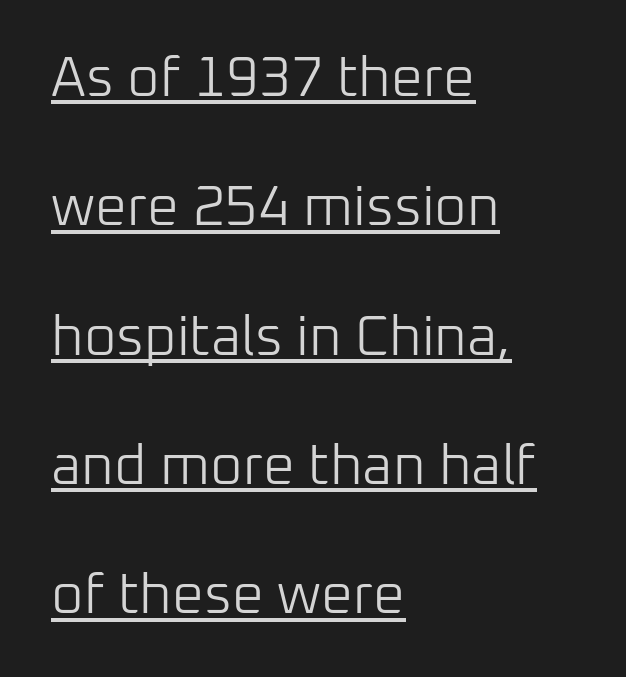
Note the varied advance widths — an 'i' is clearly narrower than an 'm'. Airy leading. Is this a sans? Yes — the strokes have no serifs. The type is set solid horizontally, with unmodified tracking.
